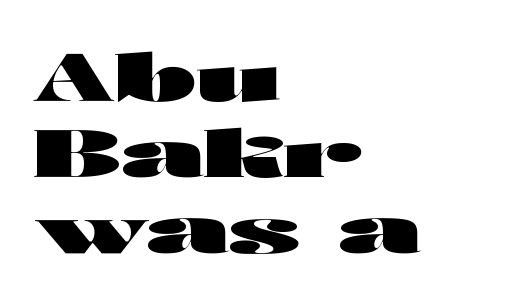
The image shows 65 px heavy, wide sans-serif type, upright; set left-aligned, line spacing 1.17x, normal letter spacing, not underlined; high stroke contrast and a medium x-height.
